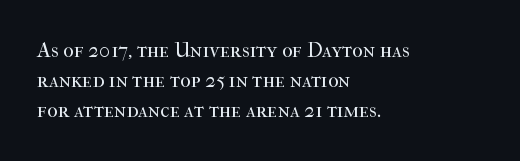
Regarding leading, the lines here are spaced in the standard way. Underline: absent. A classic flush-left, rag-right setting is used for this passage. Every character sits straight up, as roman type does.
